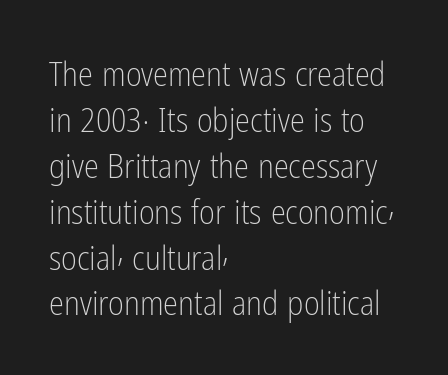
Q: Is the text bold? A: No.
Q: Is the text italic (slanted)? A: No, it is upright.
Q: Is the typeface a serif or a sans-serif typeface? A: Sans-serif.
Q: Is the text underlined? A: No.
Q: How is the paragraph aligned? A: Left-aligned.
Q: Is the spacing between letters normal or unusually wide? A: Normal.
Q: Is the spacing between lines tight, normal or loose? A: Normal.
Q: Width (condensed, normal, or wide)? A: Condensed.
Q: Stroke contrast? A: Low.
Q: x-height? A: Medium.
Q: Monospaced? A: No.
